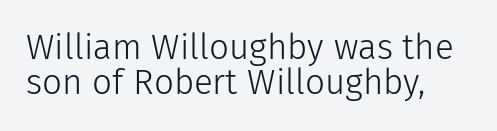
A typesetter would label this face a sans. Which margin do the lines hug? The left one — the right edge is uneven. Just letters on the line, the space beneath them empty. The font is comparable to plain body text, perhaps lighter.
